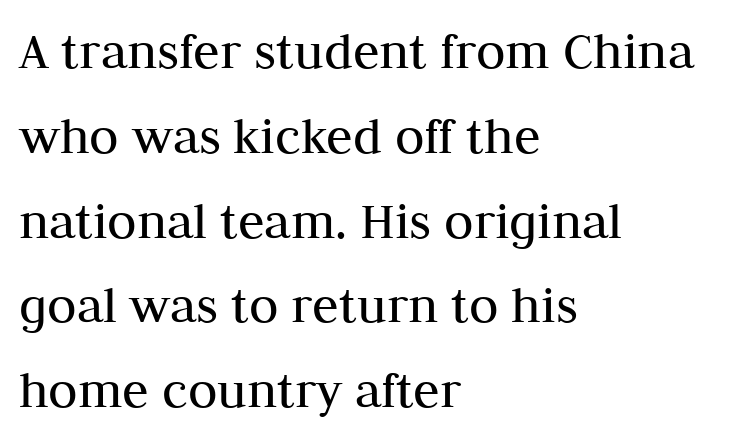
Note: serifs present on the glyphs. Check the space under the baseline: it is left empty. Every character sits straight up, as roman type does. The rendering uses a moderate line-height, typical for paragraphs. The rag falls on the right side of this text block. Spacing verdict: proportional, widths tailored to each character.
